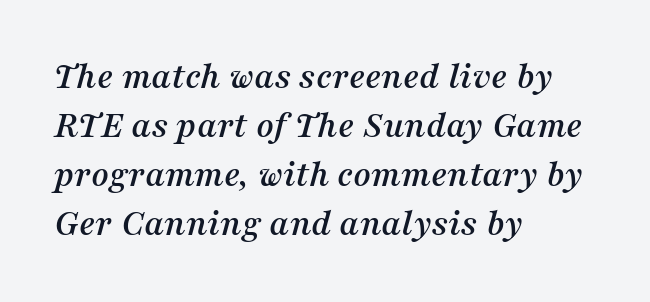
The image shows 38 px serif type, italic (leaning right); set left-aligned, normal line spacing (1.29x), normal letter spacing, not underlined; medium stroke contrast and a medium x-height.
